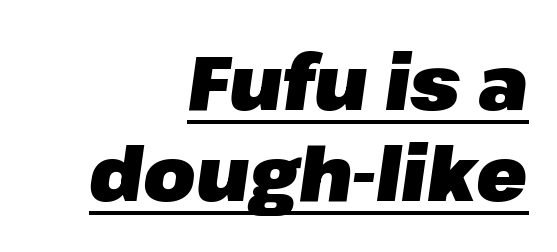
Q: Is the text bold? A: Yes.
Q: Is the text italic (slanted)? A: Yes, it leans right by about 8 degrees.
Q: Is the text underlined? A: Yes.
Q: How is the paragraph aligned? A: Right-aligned.
Q: Is the spacing between letters normal or unusually wide? A: Normal.
Q: Width (condensed, normal, or wide)? A: Normal.
Q: Stroke contrast? A: Low.
Q: x-height? A: Medium.
Q: Monospaced? A: No.
